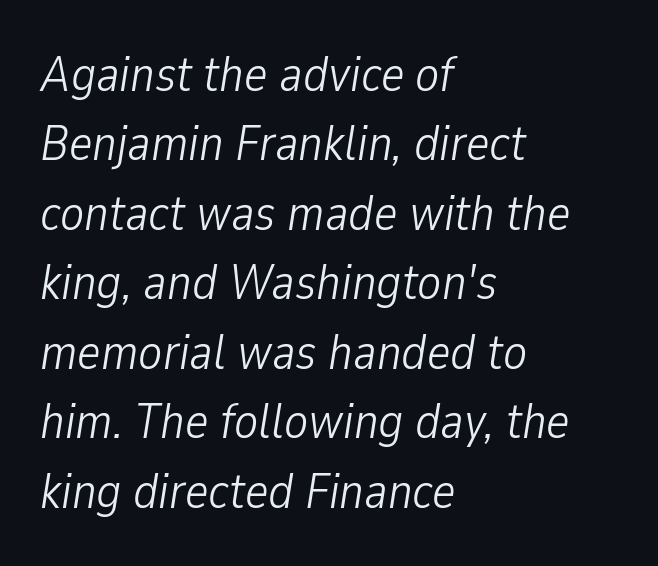
Do the characters align in a grid? No, the font is proportional. Words float on clear page, feet unadorned. Stroke mass is kept to a normal reading level or below. A student would call this left alignment; a typographer would say flush left, rag right. Summary of vertical rhythm: regular, with standard interline spacing. A typesetter would call this zero additional tracking.
